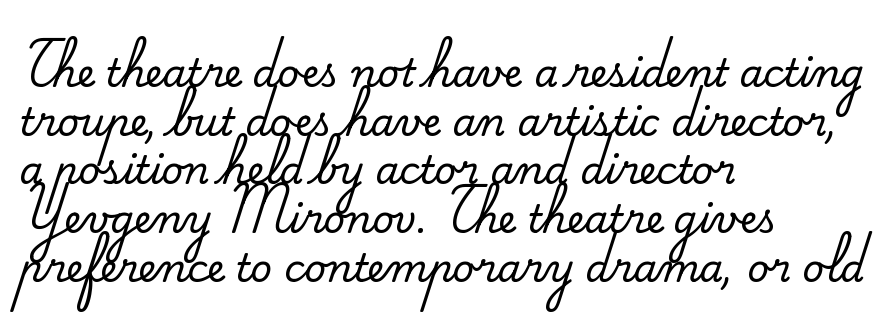
Q: Is the text italic (slanted)? A: Yes.
Q: Is the typeface a serif or a sans-serif typeface? A: Serif.
Q: Is the text underlined? A: No.
Q: How is the paragraph aligned? A: Left-aligned.
Q: Is the spacing between letters normal or unusually wide? A: Normal.
Q: Is the spacing between lines tight, normal or loose? A: Normal.
Q: Width (condensed, normal, or wide)? A: Normal.
Q: Stroke contrast? A: Medium.
Q: x-height? A: Small.
Q: Monospaced? A: No.
